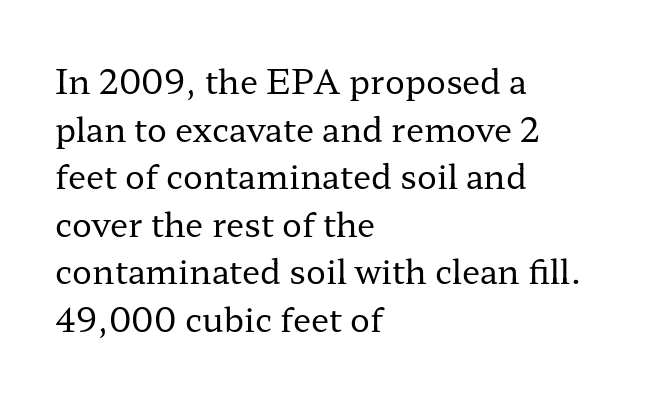
Vertical stems look standard width or narrower in stroke. Where is the straight margin? On the left. The designer left line spacing at the default. A typesetter would call this proportional, since set widths differ per character. Underline: absent.
